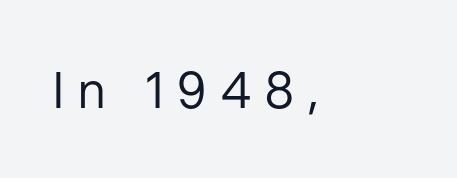
{"serif": "no", "italic": "no", "bold": "no", "weight": "regular", "width": "normal", "stroke_contrast": "low", "x_height": "medium", "monospaced": "no", "underline": "no", "letter_spacing": "wide", "letter_spacing_em": 0.29, "glyph_px": 50}
